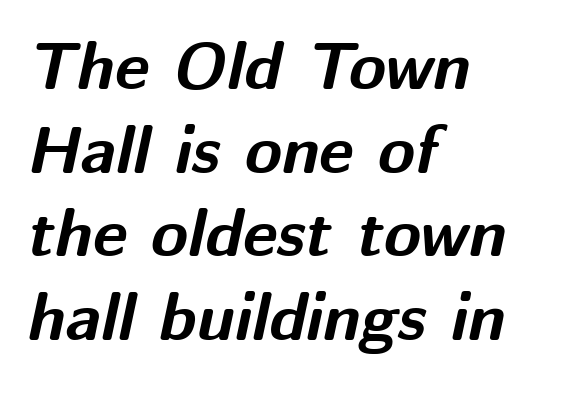
Successive baselines arrive at the customary interval. Set as a true bold cut, around the 700 mark. The compositor pushed each line to the left boundary. The glyphs look as if they've been sheared to an angle. You could call the tracking neutral — neither tight nor loose.
